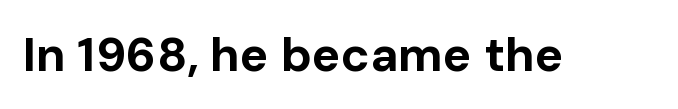
Letterform terminals end flat and unadorned throughout the passage. The gaps between neighbouring characters are ordinary and unremarkable. Each letter keeps its own natural width here, so spacing adapts to shape. Quick note: underline off. Heavy-handed strokes throughout: this text is bold. Posture: straight, roman, zero tilt.
